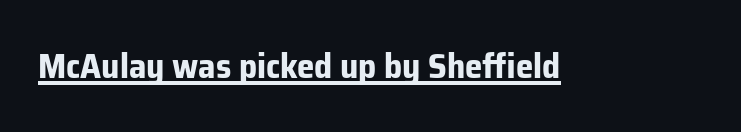
{"serif": "no", "italic": "no", "bold": "yes", "weight": "bold", "width": "normal", "stroke_contrast": "low", "x_height": "medium", "monospaced": "no", "underline": "yes", "letter_spacing": "normal", "letter_spacing_em": 0.0, "glyph_px": 35}
